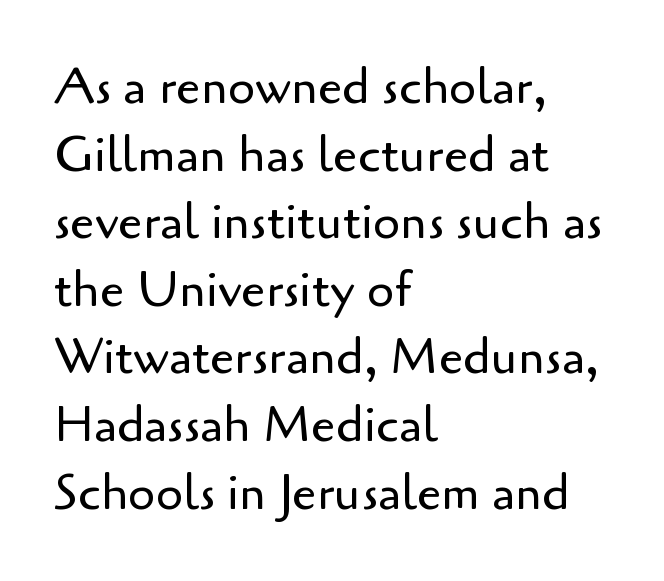
The image shows 49 px regular-weight sans-serif type, upright; set left-aligned, normal line spacing (1.38x), normal letter spacing, not underlined; low stroke contrast and a small x-height.
